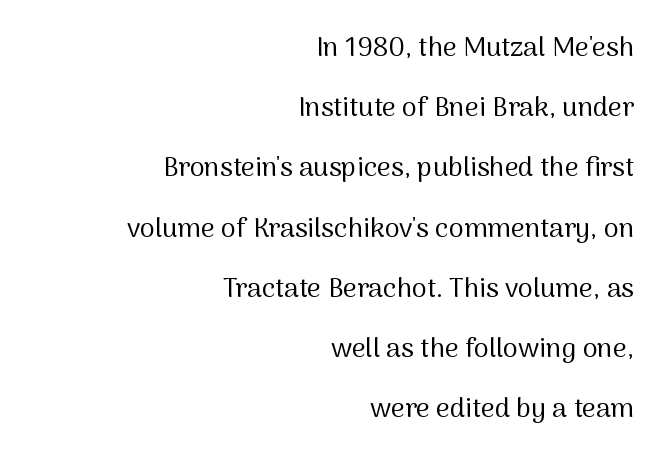
The image shows 27 px text type, upright; set right-aligned, loose line spacing (2.23x), normal letter spacing, not underlined.
